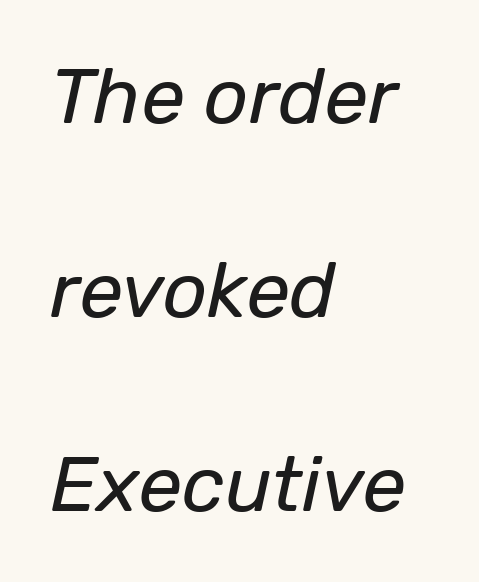
Q: Is the text bold? A: No.
Q: Is the text italic (slanted)? A: Yes, it leans right by about 12 degrees.
Q: Is the text underlined? A: No.
Q: How is the paragraph aligned? A: Left-aligned.
Q: Is the spacing between letters normal or unusually wide? A: Normal.
Q: Is the spacing between lines tight, normal or loose? A: Loose.
Q: Width (condensed, normal, or wide)? A: Normal.
Q: Stroke contrast? A: Low.
Q: x-height? A: Medium.
Q: Monospaced? A: No.
